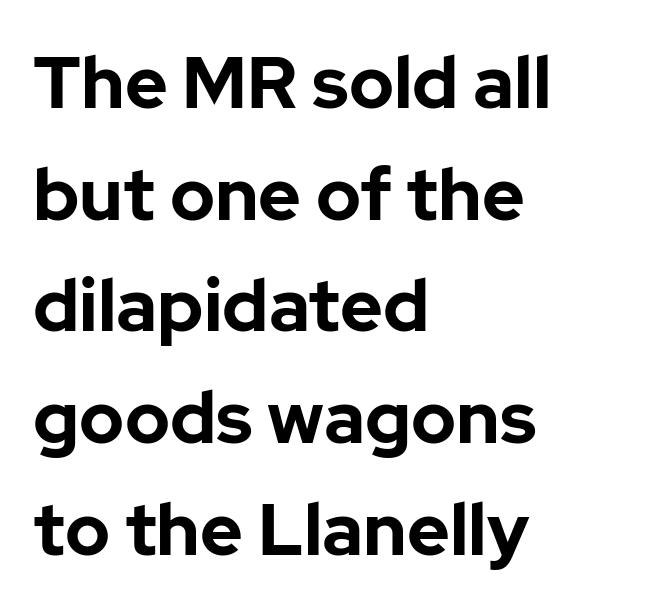
Q: Is the text bold? A: Yes.
Q: Is the text italic (slanted)? A: No, it is upright.
Q: Is the typeface a serif or a sans-serif typeface? A: Sans-serif.
Q: Is the text underlined? A: No.
Q: How is the paragraph aligned? A: Left-aligned.
Q: Is the spacing between letters normal or unusually wide? A: Normal.
Q: Is the spacing between lines tight, normal or loose? A: Normal.
Q: Width (condensed, normal, or wide)? A: Normal.
Q: Stroke contrast? A: Low.
Q: x-height? A: Medium.
Q: Monospaced? A: No.
